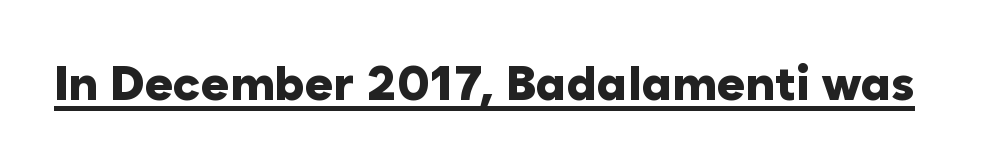
The image shows 48 px heavy sans-serif type, upright; set normal letter spacing, underlined; low stroke contrast and a medium x-height.
